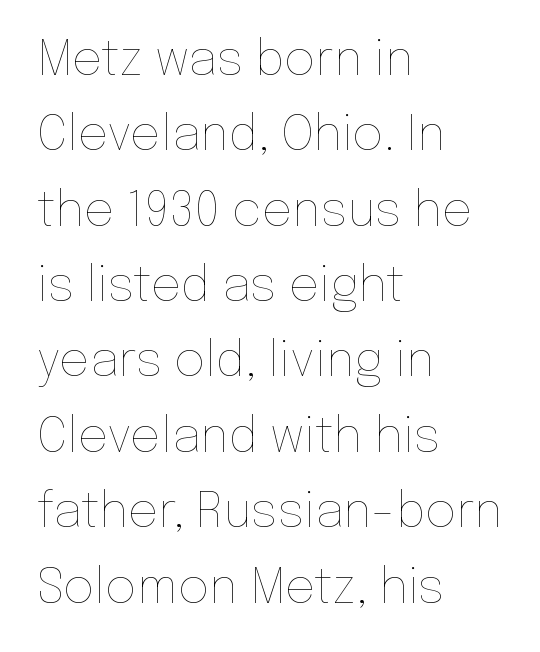
{"italic": "no", "bold": "no", "weight": "thin", "width": "normal", "stroke_contrast": "low", "x_height": "medium", "monospaced": "no", "underline": "no", "align": "left", "line_spacing": "normal", "line_spacing_ratio": 1.57, "letter_spacing": "normal", "letter_spacing_em": 0.0, "glyph_px": 48}
